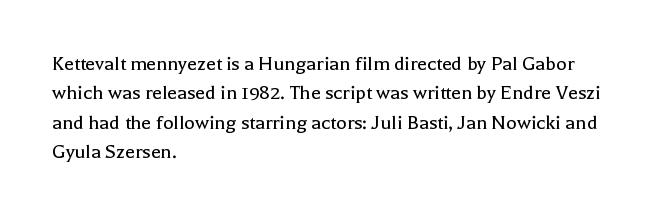
Q: Is the text bold? A: No.
Q: Is the text italic (slanted)? A: No, it is upright.
Q: Is the text underlined? A: No.
Q: How is the paragraph aligned? A: Left-aligned.
Q: Is the spacing between letters normal or unusually wide? A: Normal.
Q: Is the spacing between lines tight, normal or loose? A: Normal.
